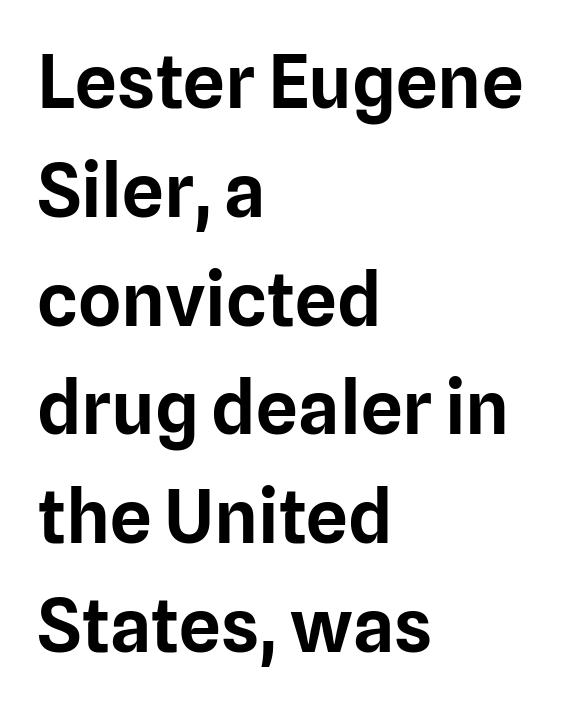
These lines stack with their left ends in a neat column. These lines are rendered in a variable-pitch font. In terms of leading, this rendering sits right in the middle. A typesetter would label this face a sans. A bare baseline throughout the passage. The axis of the letterforms is exactly vertical.
